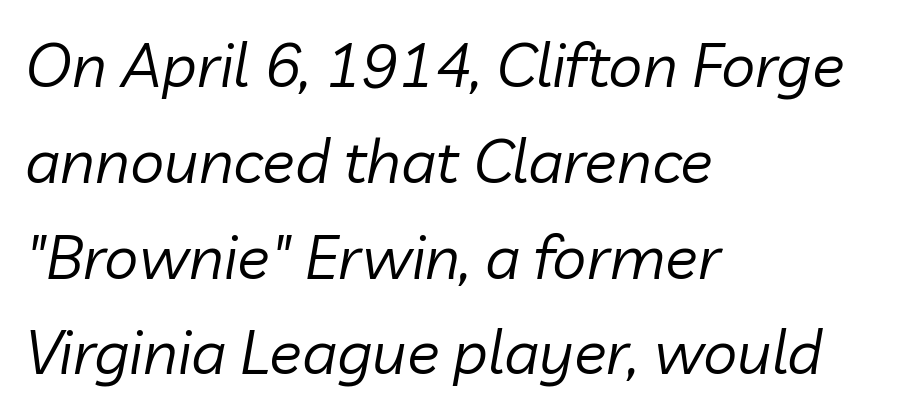
{"italic": "yes", "lean": "right", "slant_degrees": 10, "bold": "no", "weight": "regular", "width": "normal", "stroke_contrast": "low", "x_height": "medium", "monospaced": "no", "underline": "no", "align": "left", "line_spacing": "normal", "line_spacing_ratio": 1.57, "letter_spacing": "normal", "letter_spacing_em": 0.0, "glyph_px": 61}
